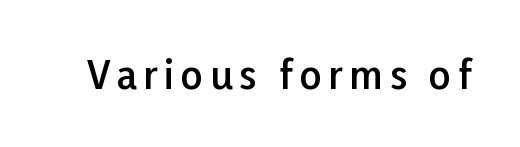
The image shows 38 px semibold sans-serif type, upright; set not underlined; low stroke contrast and a medium x-height.
